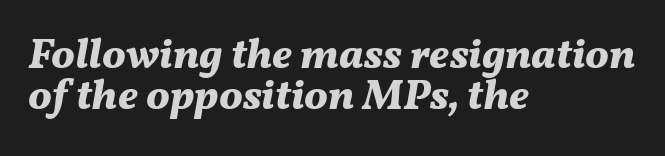
{"italic": "yes", "lean": "right", "slant_degrees": 11, "bold": "yes", "weight": "bold", "width": "normal", "stroke_contrast": "medium", "x_height": "medium", "monospaced": "no", "underline": "no", "align": "left", "line_spacing": "tight", "line_spacing_ratio": 0.97, "letter_spacing": "normal", "letter_spacing_em": 0.0, "glyph_px": 42}
